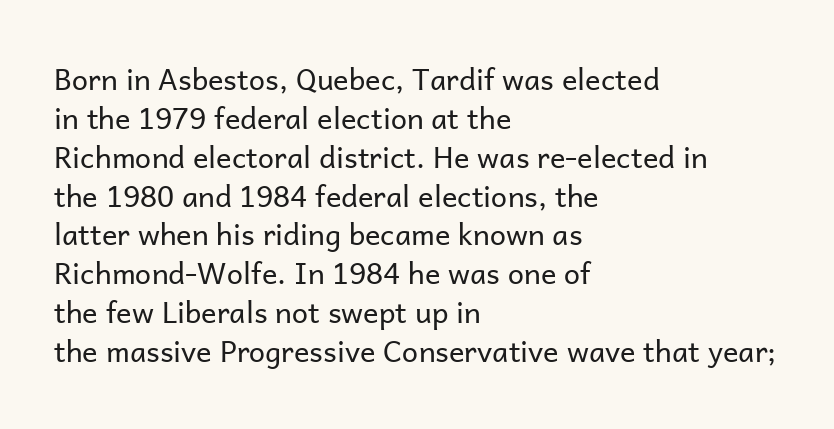
The image shows 29 px regular-weight sans-serif type, upright; set left-aligned, normal line spacing (1.34x), normal letter spacing, not underlined; low stroke contrast and a medium x-height.
